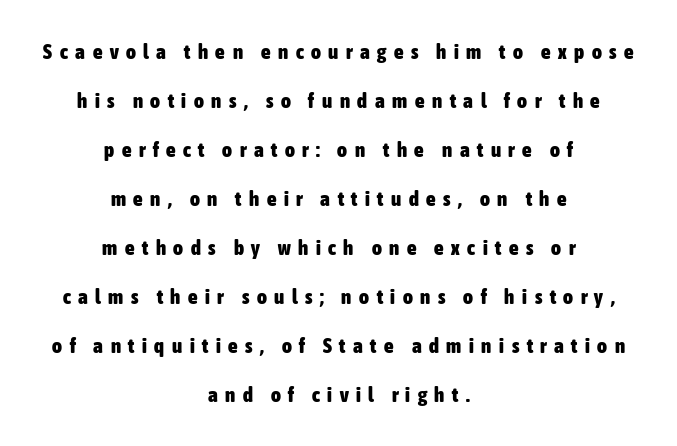
{"italic": "no", "bold": "yes", "underline": "no", "align": "center", "line_spacing": "loose", "line_spacing_ratio": 2.33, "letter_spacing": "wide", "letter_spacing_em": 0.36, "glyph_px": 21}
